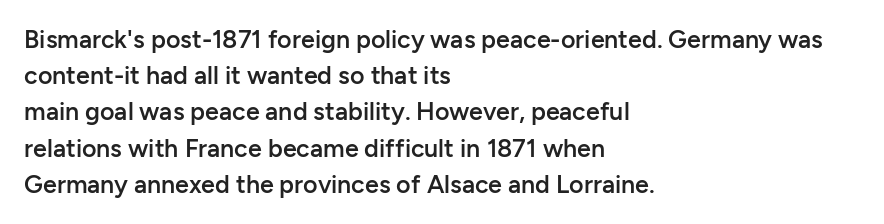
Caption: semibold face, moderately heavy strokes. Type without underlining. Quick note: interline space is typical. Vertical strokes here are truly vertical. Caption: multi-line text, flush left, ragged right.
